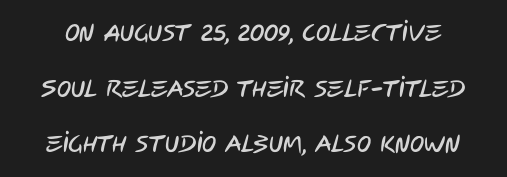
The image shows 24 px text type; set loose line spacing (2.32x), normal letter spacing, not underlined.
